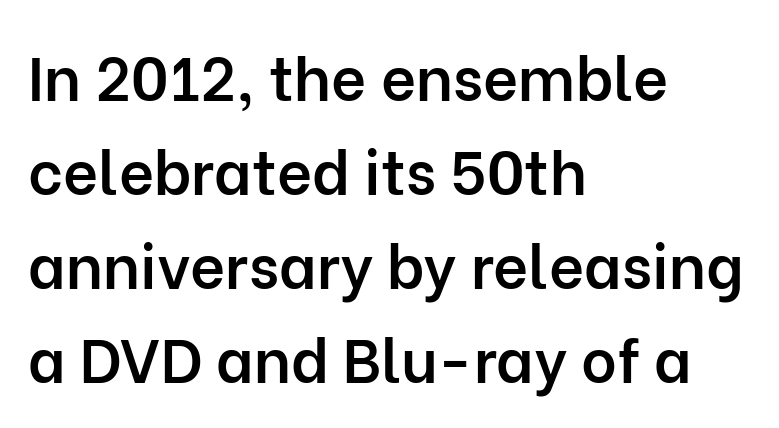
The image shows 61 px semibold sans-serif type, upright; set left-aligned, normal line spacing (1.54x), normal letter spacing, not underlined; low stroke contrast and a medium x-height.
